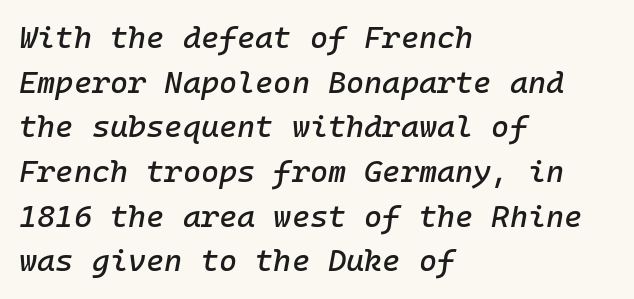
Q: Is the text italic (slanted)? A: Yes, it leans right by about 10 degrees.
Q: Is the text underlined? A: No.
Q: How is the paragraph aligned? A: Left-aligned.
Q: Is the spacing between letters normal or unusually wide? A: Normal.
Q: Is the spacing between lines tight, normal or loose? A: Normal.
Q: Width (condensed, normal, or wide)? A: Normal.
Q: Stroke contrast? A: Low.
Q: x-height? A: Medium.
Q: Monospaced? A: Yes.
